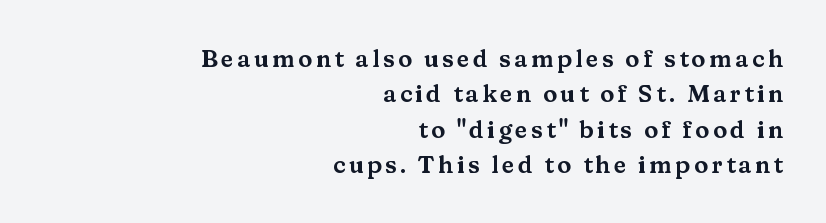
Q: Is the text italic (slanted)? A: No, it is upright.
Q: Is the text underlined? A: No.
Q: How is the paragraph aligned? A: Right-aligned.
Q: Is the spacing between lines tight, normal or loose? A: Normal.
